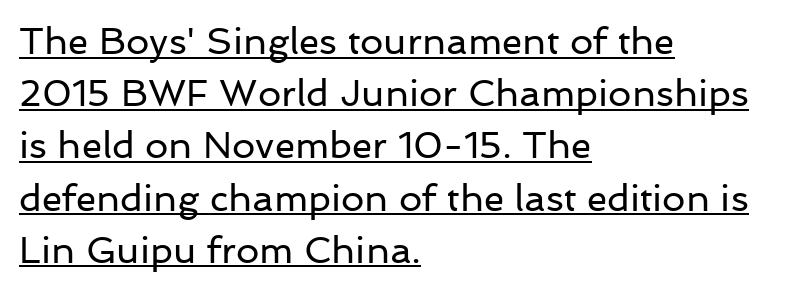
The image shows 37 px regular-weight sans-serif type, upright; set left-aligned, normal line spacing (1.41x), normal letter spacing, underlined; low stroke contrast and a medium x-height.
